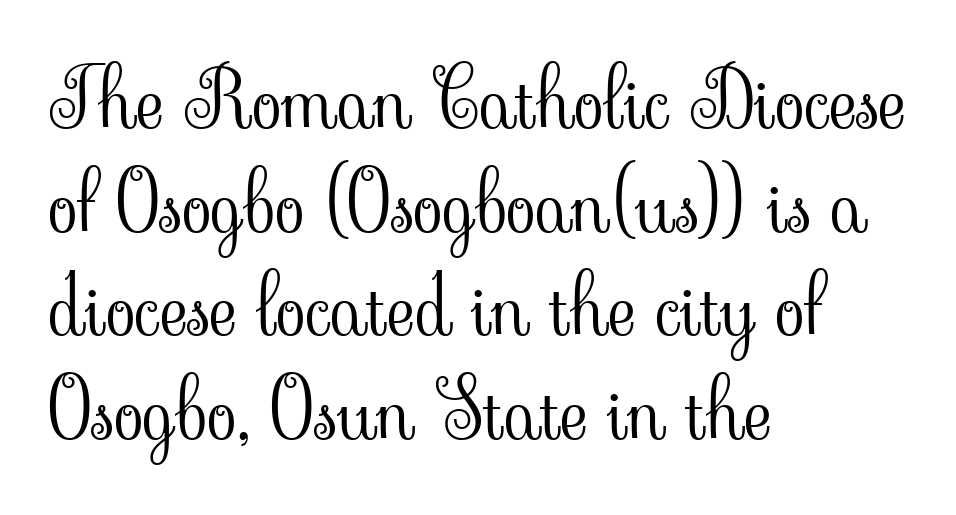
Q: Is the text bold? A: No.
Q: Is the text italic (slanted)? A: No, it is upright.
Q: Is the typeface a serif or a sans-serif typeface? A: Serif.
Q: Is the text underlined? A: No.
Q: How is the paragraph aligned? A: Left-aligned.
Q: Is the spacing between letters normal or unusually wide? A: Normal.
Q: Is the spacing between lines tight, normal or loose? A: Normal.
Q: Width (condensed, normal, or wide)? A: Normal.
Q: Stroke contrast? A: Low.
Q: x-height? A: Small.
Q: Monospaced? A: No.
